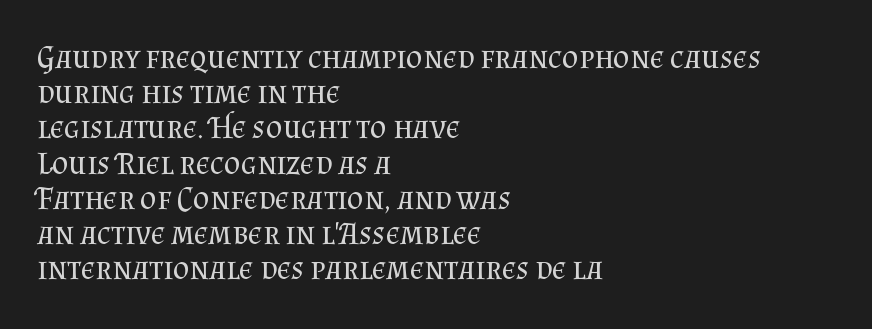
Q: Is the text bold? A: No.
Q: Is the text italic (slanted)? A: No, it is upright.
Q: Is the typeface a serif or a sans-serif typeface? A: Serif.
Q: Is the text underlined? A: No.
Q: How is the paragraph aligned? A: Left-aligned.
Q: Is the spacing between letters normal or unusually wide? A: Normal.
Q: Is the spacing between lines tight, normal or loose? A: Tight.
Q: Width (condensed, normal, or wide)? A: Normal.
Q: Stroke contrast? A: Medium.
Q: x-height? A: Small.
Q: Monospaced? A: No.
